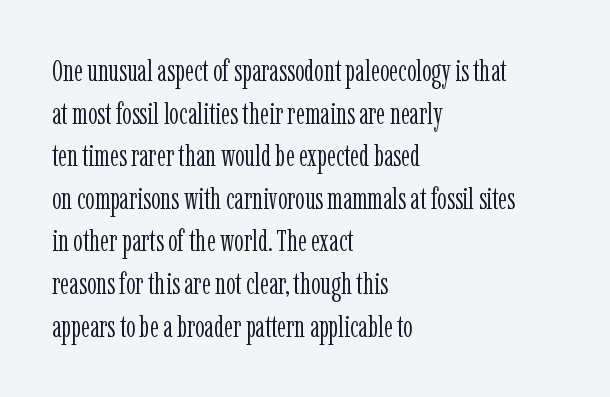
{"serif": "yes", "italic": "no", "bold": "no", "weight": "light", "width": "condensed", "stroke_contrast": "low", "x_height": "medium", "monospaced": "no", "underline": "no", "align": "left", "line_spacing": "normal", "line_spacing_ratio": 1.42, "letter_spacing": "normal", "letter_spacing_em": 0.0, "glyph_px": 30}
